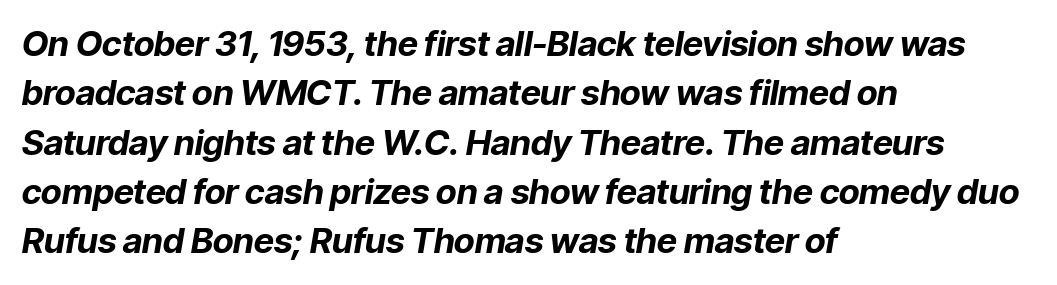
The zone under the glyphs is completely vacant. A typesetter would mark this as italic. Horizontal bands of white between lines are of average thickness. How heavy is the stroke? Heavy — this is a bold.
